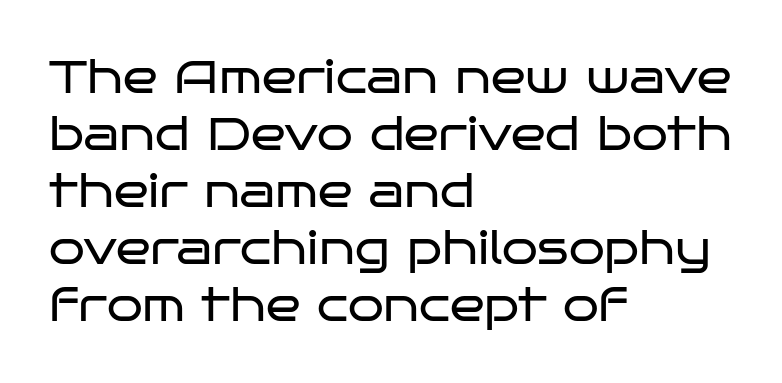
{"serif": "no", "italic": "no", "bold": "no", "weight": "regular", "width": "wide", "stroke_contrast": "low", "x_height": "large", "monospaced": "no", "underline": "no", "align": "left", "line_spacing_ratio": 1.24, "letter_spacing": "normal", "letter_spacing_em": 0.0, "glyph_px": 46}
